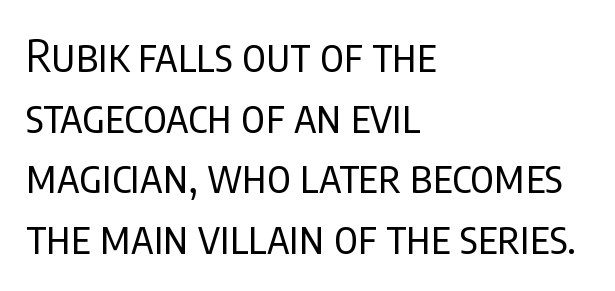
{"serif": "no", "italic": "no", "bold": "no", "weight": "regular", "width": "condensed", "stroke_contrast": "low", "x_height": "large", "monospaced": "no", "underline": "no", "align": "left", "line_spacing": "normal", "line_spacing_ratio": 1.38, "letter_spacing": "normal", "letter_spacing_em": 0.0, "glyph_px": 44}
